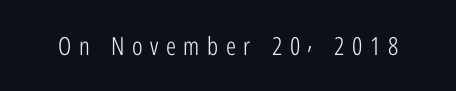
Q: Is the text bold? A: No.
Q: Is the text italic (slanted)? A: No, it is upright.
Q: Is the text underlined? A: No.
Q: Is the spacing between letters normal or unusually wide? A: Unusually wide.
